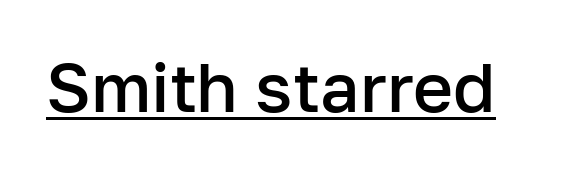
Q: Is the text bold? A: Semi-bold.
Q: Is the text italic (slanted)? A: No, it is upright.
Q: Is the typeface a serif or a sans-serif typeface? A: Sans-serif.
Q: Is the text underlined? A: Yes.
Q: Is the spacing between letters normal or unusually wide? A: Normal.
Q: Width (condensed, normal, or wide)? A: Normal.
Q: Stroke contrast? A: Low.
Q: x-height? A: Medium.
Q: Monospaced? A: No.
